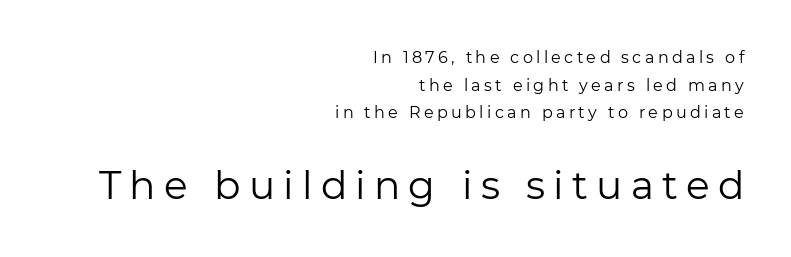
The image shows 39 px regular-weight sans-serif type, upright; set right-aligned, line spacing 1.73x, unusually wide letter spacing (+0.21 em), not underlined; the second (bottom) block is 2.44x larger; low stroke contrast and a medium x-height.
